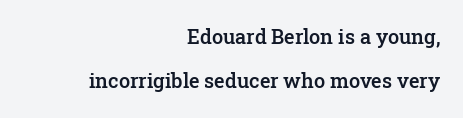
A great deal of white space separates one row of letters from the next. The type is set solid horizontally, with unmodified tracking. Clear beneath every line of the passage. Does the weight exceed regular? Yes, but only to semibold.
